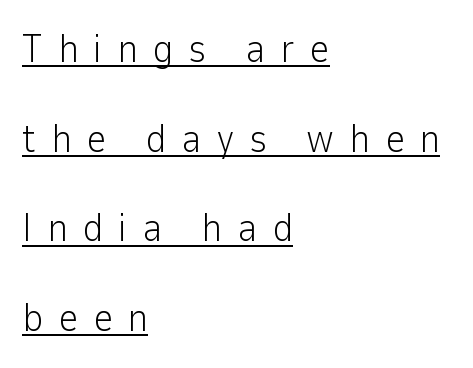
The text block is weighted toward the left margin, trailing off unevenly rightward. Unlike a traditional serif, this face leaves its strokes unadorned. Character widths vary here, with narrow letters taking less room than wide ones. Horizontal bands of white between lines are thick stripes.
